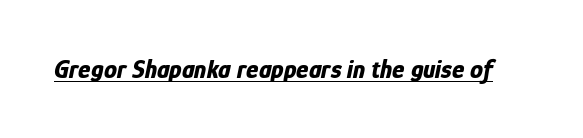
The image shows 26 px bold type, italic (leaning right); set normal letter spacing, underlined.
